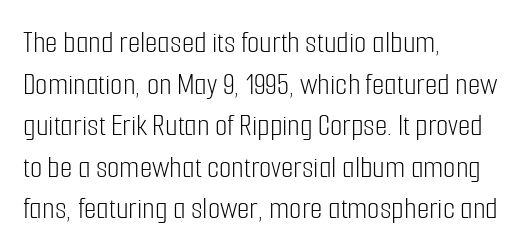
{"serif": "no", "italic": "no", "bold": "no", "weight": "light", "width": "condensed", "stroke_contrast": "low", "x_height": "medium", "monospaced": "no", "underline": "no", "align": "left", "line_spacing": "normal", "line_spacing_ratio": 1.3, "letter_spacing": "normal", "letter_spacing_em": 0.0, "glyph_px": 32}
